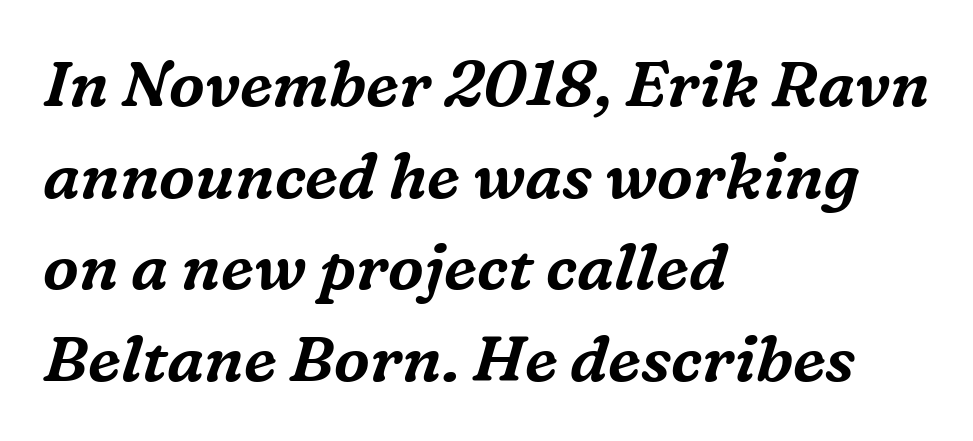
Q: Is the text italic (slanted)? A: Yes, it leans right by about 16 degrees.
Q: Is the typeface a serif or a sans-serif typeface? A: Serif.
Q: Is the text underlined? A: No.
Q: How is the paragraph aligned? A: Left-aligned.
Q: Is the spacing between letters normal or unusually wide? A: Normal.
Q: Is the spacing between lines tight, normal or loose? A: Normal.
Q: Width (condensed, normal, or wide)? A: Normal.
Q: Stroke contrast? A: Medium.
Q: x-height? A: Medium.
Q: Monospaced? A: No.
